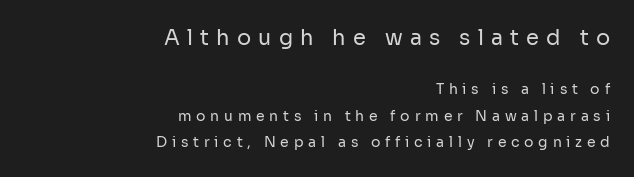
The image shows 21 px text type, upright; set right-aligned, line spacing 1.89x, unusually wide letter spacing (+0.34 em), not underlined; the first (top) block is 1.5x larger.
